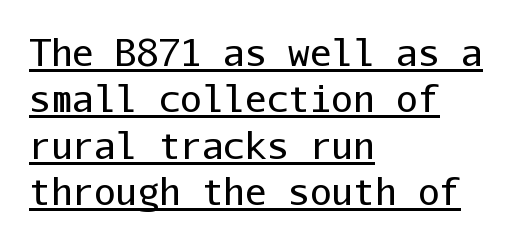
The image shows 36 px regular-weight sans-serif type, upright, monospaced; set left-aligned, normal line spacing (1.29x), normal letter spacing, underlined; low stroke contrast and a medium x-height.
